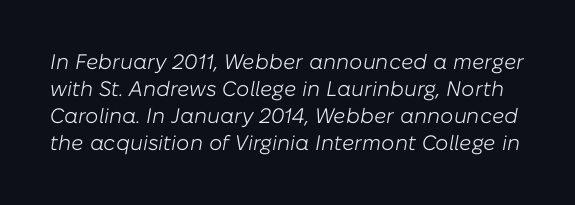
The image shows 21 px text type, italic (leaning right); set normal line spacing (1.29x), normal letter spacing, not underlined.
